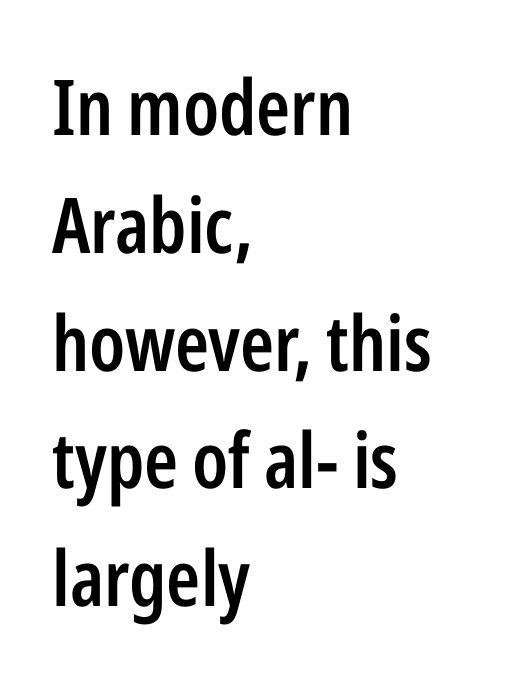
{"serif": "no", "italic": "no", "bold": "semi", "weight": "semibold", "width": "condensed", "stroke_contrast": "low", "x_height": "medium", "monospaced": "no", "underline": "no", "align": "left", "line_spacing": "normal", "line_spacing_ratio": 1.53, "letter_spacing": "normal", "letter_spacing_em": 0.0, "glyph_px": 77}
